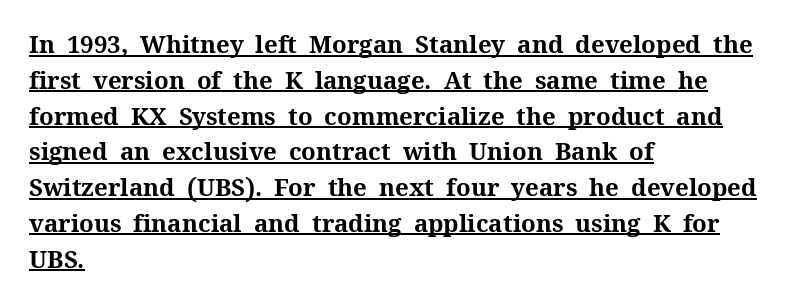
This rendering uses left alignment, leaving the right contour irregular. Thick stems and heavy bowls — unmistakably bold. The leading is moderate, giving the passage an even texture. Posture: straight, roman, zero tilt.
